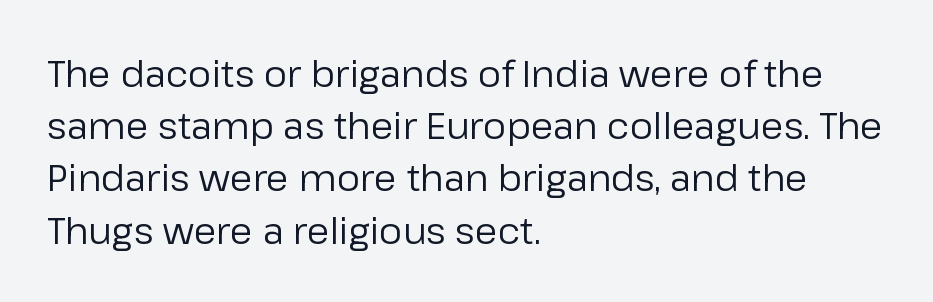
Spacing verdict: proportional, widths tailored to each character. Beneath every word, the page is bare. This sample uses an upright cut, with every glyph sitting square on the baseline. Summary of vertical rhythm: regular, with standard interline spacing.
